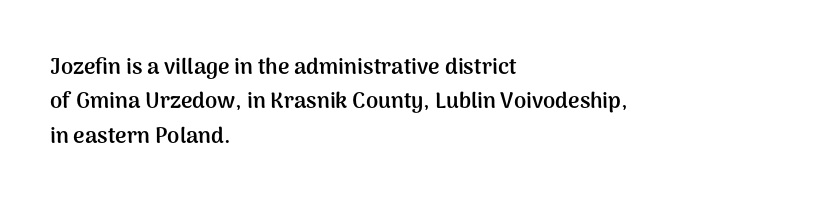
Upright lettering throughout. Just letters on the line, the space beneath them empty. The vertical gap from one line to the next is medium. Strong, thick strokes mark this as bold type. Short and long lines alike share a common starting point at left.
